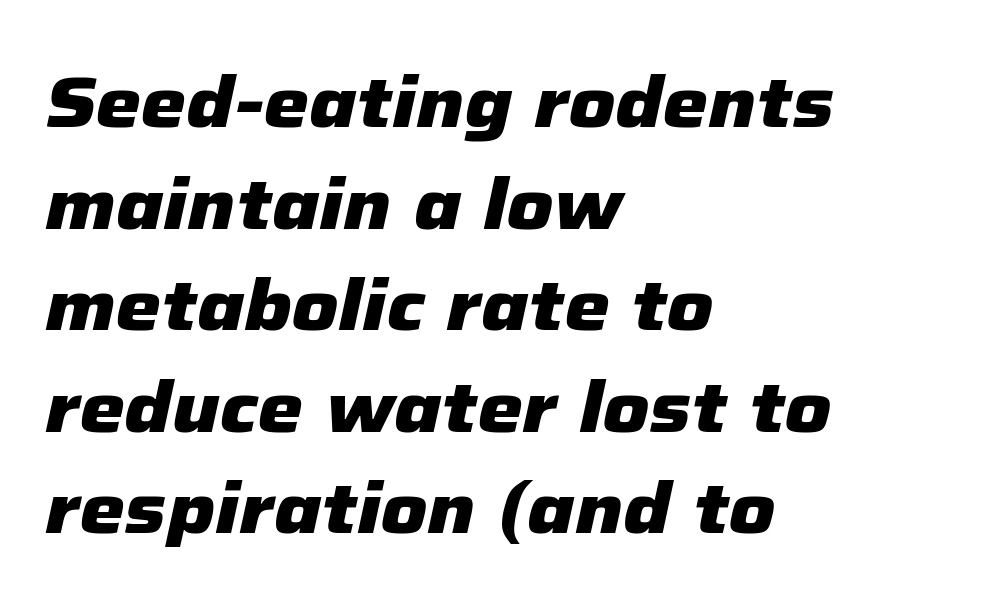
Students, note that the glyphs here touch the page at normal intervals. Teacher's note: observe the even left margin — that is flush-left alignment. Letters rest on an invisible, unmarked baseline. The typesetting leans heavy: a genuine bold. Notice how the stems are inclined rather than vertical — that's the hallmark of italics.
